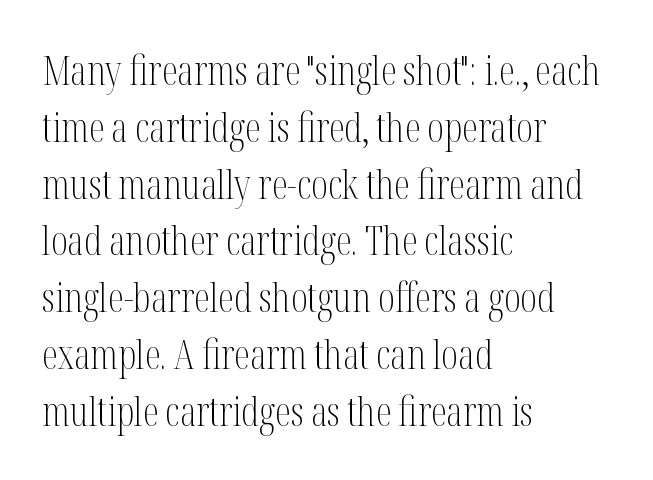
Q: Is the text bold? A: No.
Q: Is the text italic (slanted)? A: No, it is upright.
Q: Is the typeface a serif or a sans-serif typeface? A: Serif.
Q: Is the text underlined? A: No.
Q: How is the paragraph aligned? A: Left-aligned.
Q: Is the spacing between letters normal or unusually wide? A: Normal.
Q: Is the spacing between lines tight, normal or loose? A: Normal.
Q: Width (condensed, normal, or wide)? A: Condensed.
Q: Stroke contrast? A: Medium.
Q: x-height? A: Medium.
Q: Monospaced? A: No.
